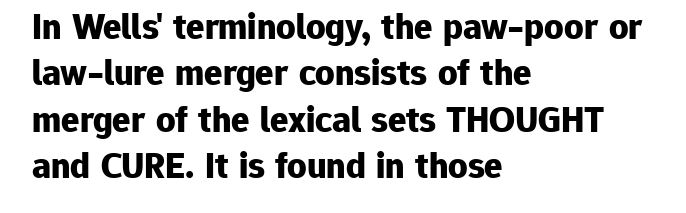
{"serif": "no", "italic": "no", "bold": "yes", "weight": "bold", "width": "normal", "stroke_contrast": "low", "x_height": "medium", "monospaced": "no", "underline": "no", "align": "left", "line_spacing_ratio": 1.22, "letter_spacing": "normal", "letter_spacing_em": 0.0, "glyph_px": 38}
